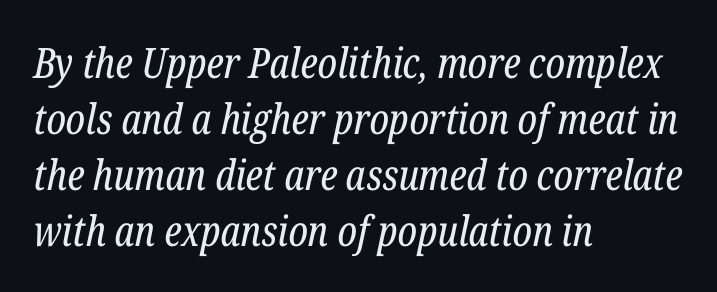
These lines are rendered in a variable-pitch font. The letters look calm and open, with moderate or lighter stems. Just letters on the line, the space beneath them empty. The line texture is even and compact thanks to regular tracking. Small tapered or slab feet sit at the stroke ends, so this counts as serif.
